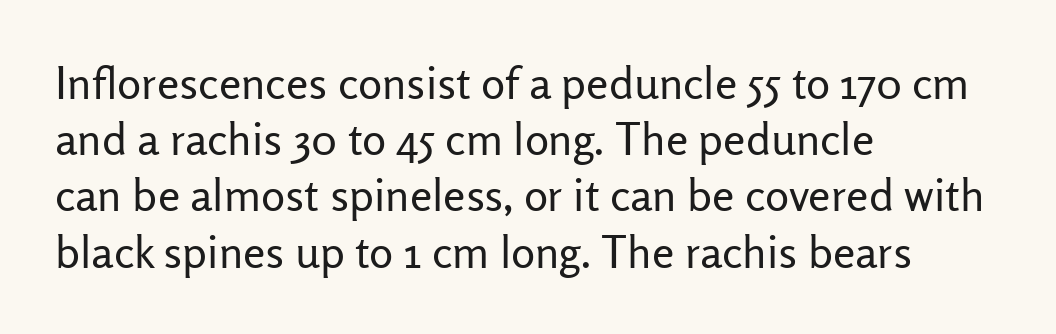
The image shows 45 px regular-weight sans-serif type, upright; set left-aligned, normal line spacing (1.25x), normal letter spacing, not underlined; low stroke contrast and a medium x-height.
